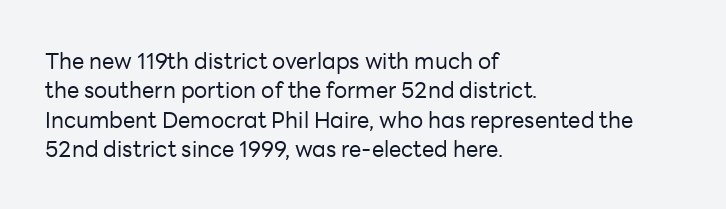
Q: Is the text bold? A: No.
Q: Is the text italic (slanted)? A: No, it is upright.
Q: Is the text underlined? A: No.
Q: How is the paragraph aligned? A: Left-aligned.
Q: Is the spacing between letters normal or unusually wide? A: Normal.
Q: Is the spacing between lines tight, normal or loose? A: Normal.
